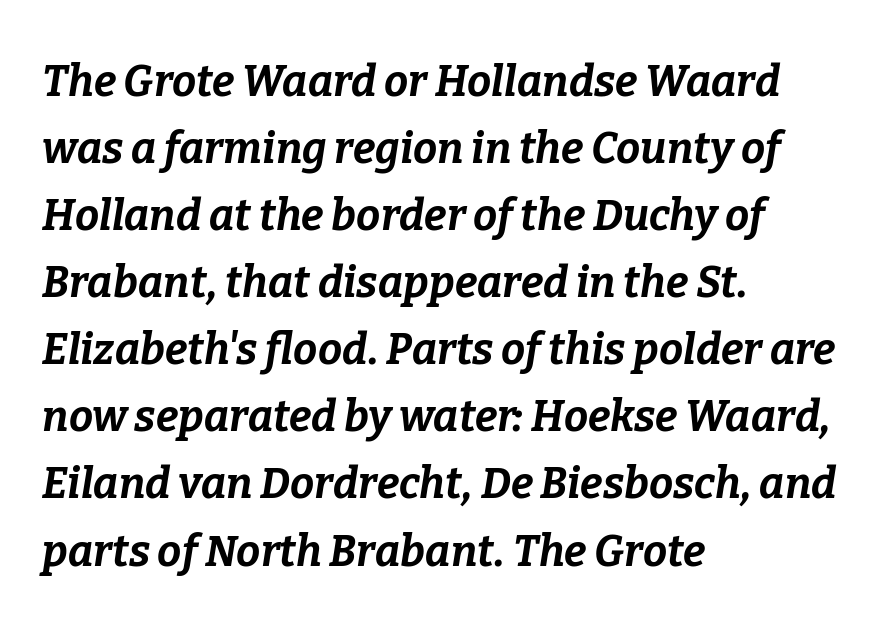
Leading: standard. This sample has the flowing, uneven cadence of proportional lettering. The typesetting leans heavy: a genuine bold. Where is the straight margin? On the left. Rendered with sloped, italic letterforms. The passage shown has conventional tracking throughout.
